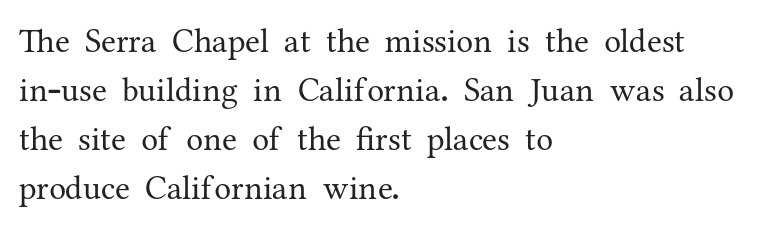
{"serif": "yes", "italic": "no", "bold": "no", "weight": "regular", "width": "normal", "stroke_contrast": "medium", "x_height": "medium", "monospaced": "no", "underline": "no", "align": "left", "line_spacing": "normal", "line_spacing_ratio": 1.44, "letter_spacing": "normal", "letter_spacing_em": 0.0, "glyph_px": 34}
